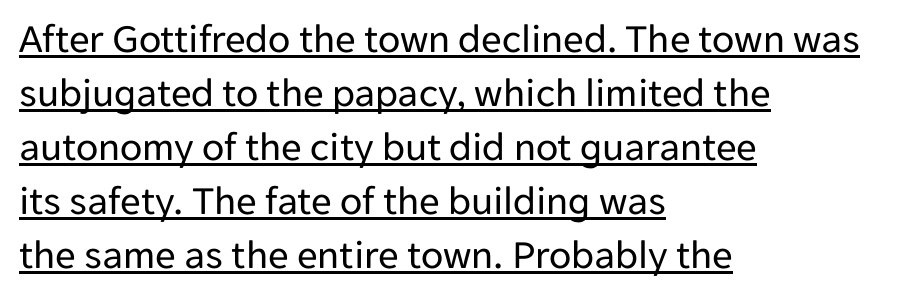
{"serif": "no", "italic": "no", "bold": "no", "weight": "regular", "width": "normal", "stroke_contrast": "low", "x_height": "medium", "monospaced": "no", "underline": "yes", "align": "left", "line_spacing": "normal", "line_spacing_ratio": 1.32, "letter_spacing": "normal", "letter_spacing_em": 0.0, "glyph_px": 41}
